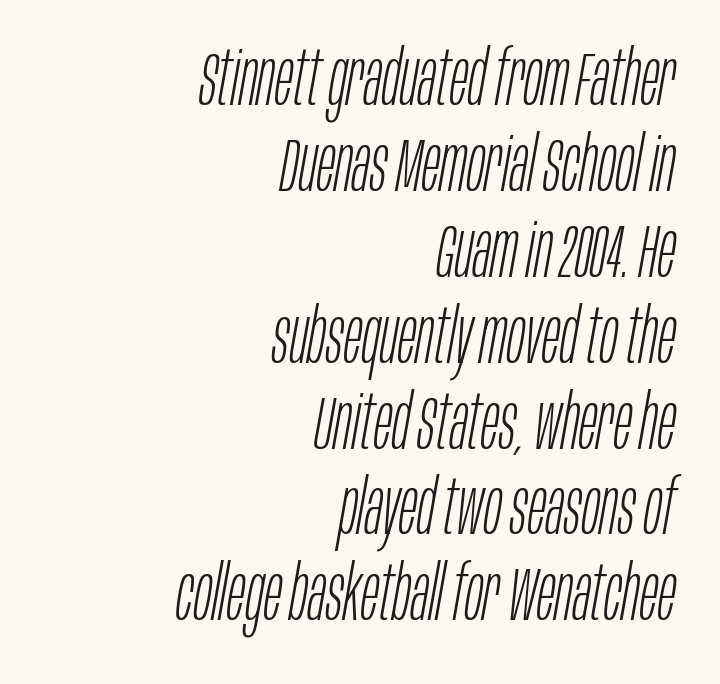
{"italic": "yes", "lean": "right", "slant_degrees": 10, "bold": "no", "weight": "light", "width": "condensed", "stroke_contrast": "low", "x_height": "large", "monospaced": "no", "underline": "no", "align": "right", "line_spacing": "tight", "line_spacing_ratio": 1.13, "letter_spacing": "normal", "letter_spacing_em": 0.0, "glyph_px": 76}
